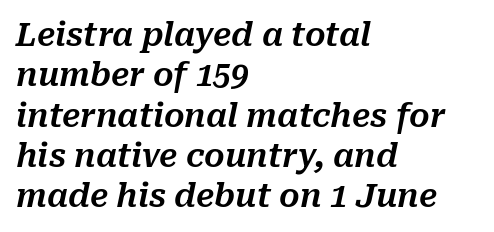
Q: Is the text italic (slanted)? A: Yes, it leans right by about 10 degrees.
Q: Is the text underlined? A: No.
Q: How is the paragraph aligned? A: Left-aligned.
Q: Is the spacing between letters normal or unusually wide? A: Normal.
Q: Is the spacing between lines tight, normal or loose? A: Normal.
Q: Width (condensed, normal, or wide)? A: Normal.
Q: Stroke contrast? A: Medium.
Q: x-height? A: Medium.
Q: Monospaced? A: No.
